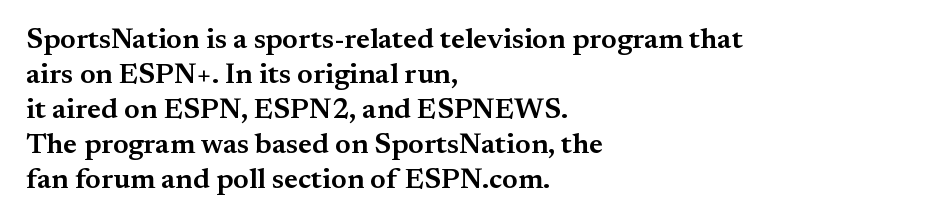
The image shows 29 px semibold serif type, upright; set left-aligned, line spacing 1.21x, normal letter spacing, not underlined; medium stroke contrast and a small x-height.
